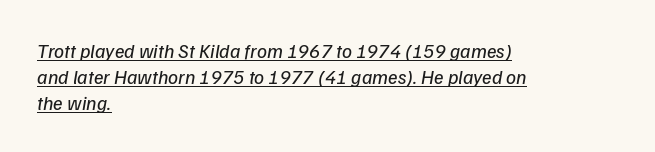
The image shows 20 px text type, italic (leaning right); set left-aligned, normal line spacing (1.3x), normal letter spacing, underlined.
